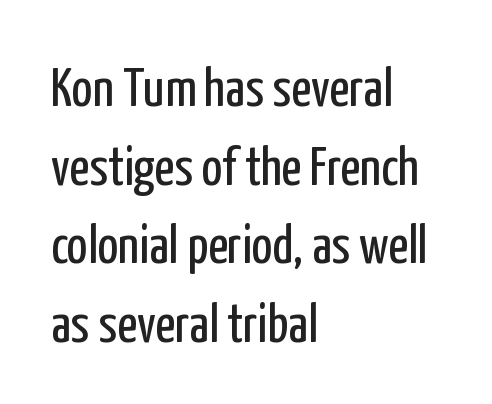
The image shows 55 px regular-weight, condensed sans-serif type, upright; set left-aligned, normal line spacing (1.43x), normal letter spacing, not underlined; low stroke contrast and a medium x-height.
